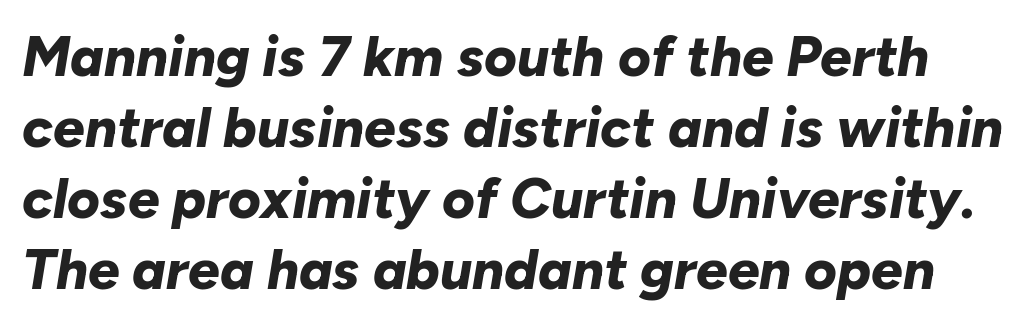
The glyphs have the mass of a bold cut. Each letter keeps its own natural width here, so spacing adapts to shape. The rows are spaced the way most documents space them. Compared with ordinary roman type, these characters are visibly tilted. The line texture is even and compact thanks to regular tracking. The area under the type is left untouched.
